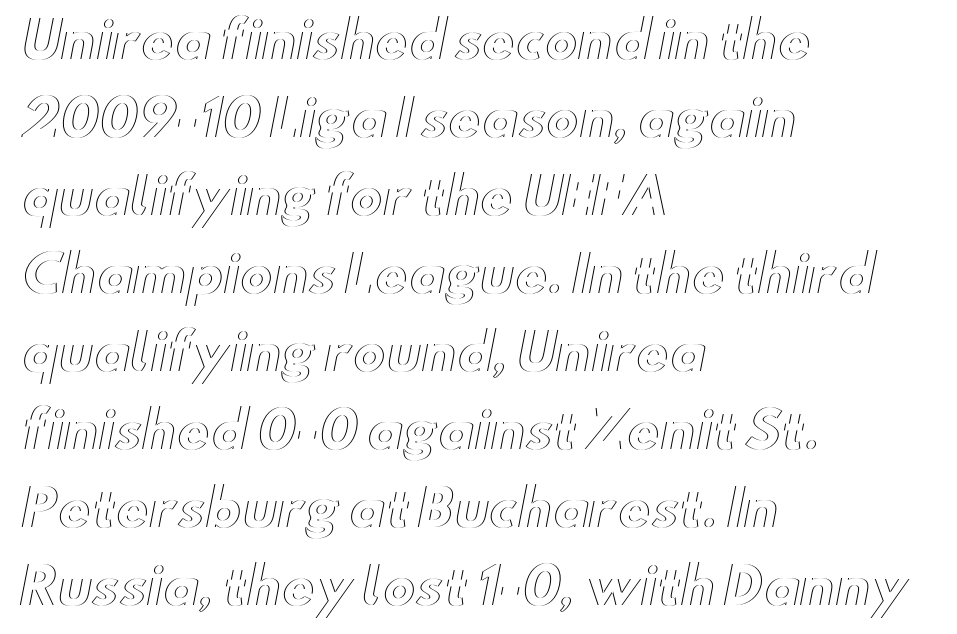
The image shows 50 px wide type; set left-aligned, normal line spacing (1.56x), normal letter spacing, not underlined; a small x-height.
